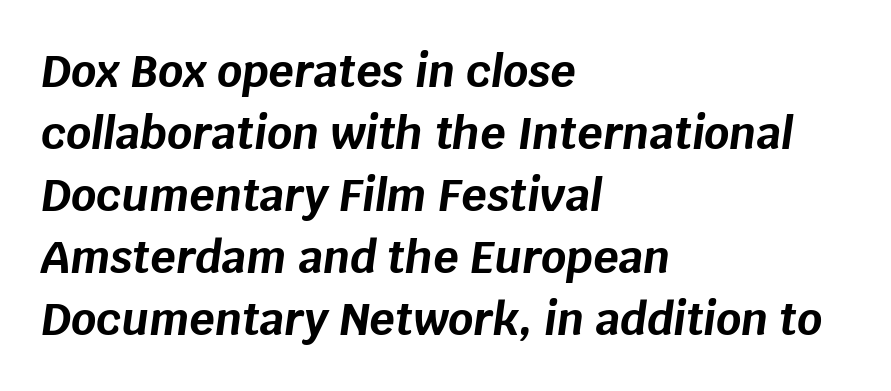
{"italic": "yes", "lean": "right", "slant_degrees": 8, "bold": "yes", "weight": "bold", "width": "normal", "stroke_contrast": "low", "x_height": "large", "monospaced": "no", "underline": "no", "align": "left", "line_spacing": "normal", "line_spacing_ratio": 1.41, "letter_spacing": "normal", "letter_spacing_em": 0.0, "glyph_px": 44}
